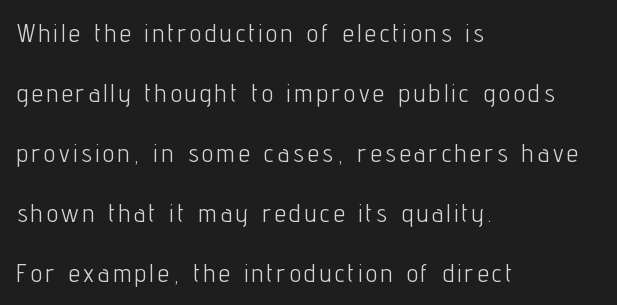
{"italic": "no", "bold": "no", "underline": "no", "align": "left", "line_spacing": "loose", "line_spacing_ratio": 2.4, "glyph_px": 25}
